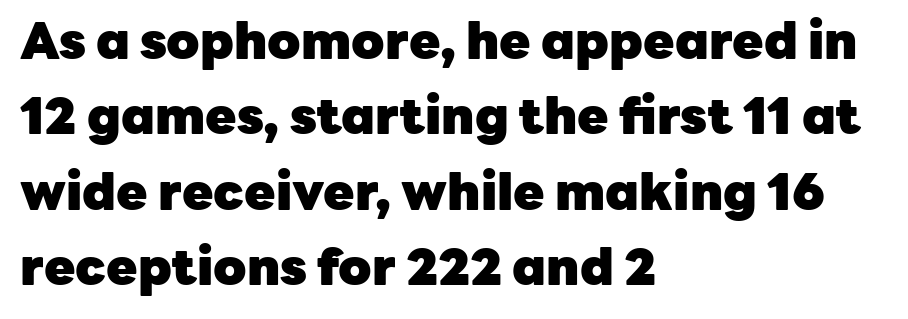
The ragged edge is on the right, which tells us the setting is flush left. Vertical strokes here are truly vertical. The letters advance in unequal steps, a hallmark of proportional type. The rendering shows plain stroke endings on the letterforms — a sans-serif design. This is heavy type, rendered in bold.
